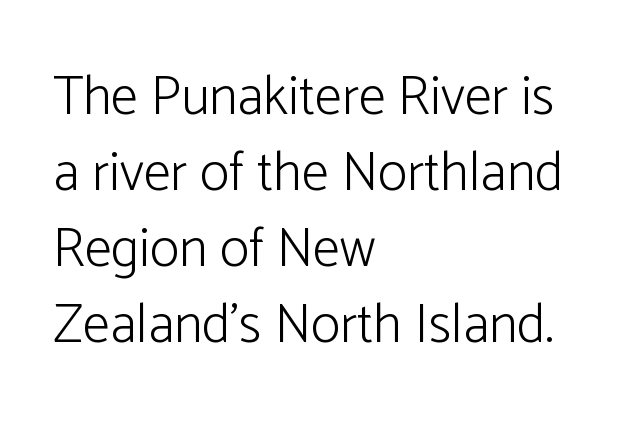
{"serif": "no", "italic": "no", "bold": "no", "weight": "light", "width": "normal", "stroke_contrast": "low", "x_height": "medium", "monospaced": "no", "underline": "no", "align": "left", "line_spacing": "normal", "line_spacing_ratio": 1.38, "letter_spacing": "normal", "letter_spacing_em": 0.0, "glyph_px": 55}
